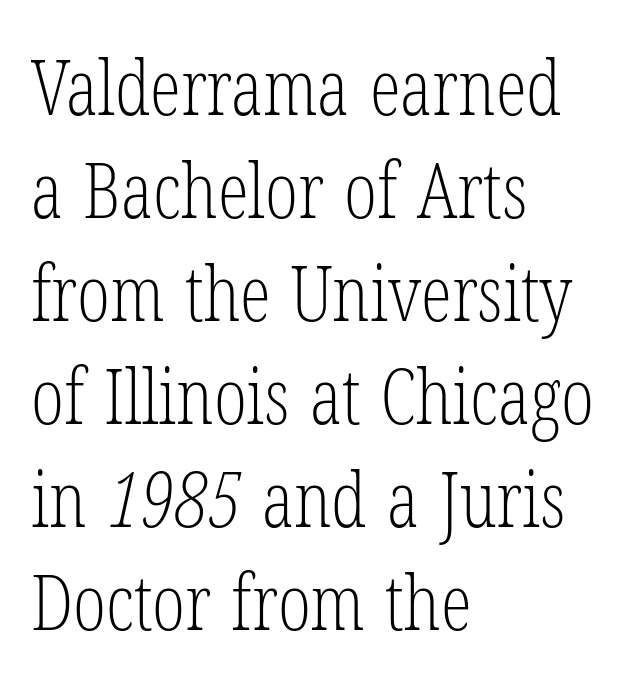
{"serif": "yes", "bold": "no", "weight": "light", "width": "condensed", "stroke_contrast": "low", "x_height": "medium", "monospaced": "no", "underline": "no", "align": "left", "line_spacing": "normal", "line_spacing_ratio": 1.32, "letter_spacing": "normal", "letter_spacing_em": 0.0, "glyph_px": 78}
